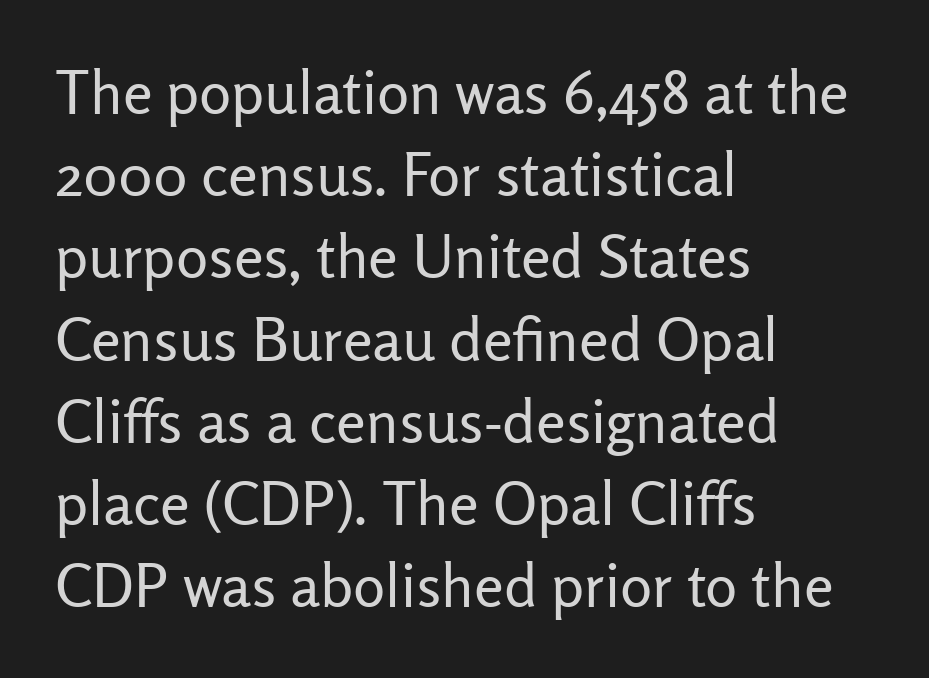
{"serif": "no", "italic": "no", "bold": "no", "weight": "regular", "width": "normal", "stroke_contrast": "low", "x_height": "medium", "monospaced": "no", "underline": "no", "align": "left", "line_spacing": "normal", "line_spacing_ratio": 1.37, "letter_spacing": "normal", "letter_spacing_em": 0.0, "glyph_px": 60}
